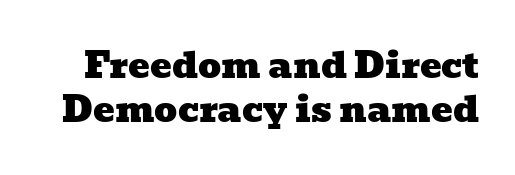
Q: Is the typeface a serif or a sans-serif typeface? A: Serif.
Q: Is the text underlined? A: No.
Q: Is the spacing between letters normal or unusually wide? A: Normal.
Q: Width (condensed, normal, or wide)? A: Wide.
Q: Stroke contrast? A: Low.
Q: x-height? A: Medium.
Q: Monospaced? A: No.
